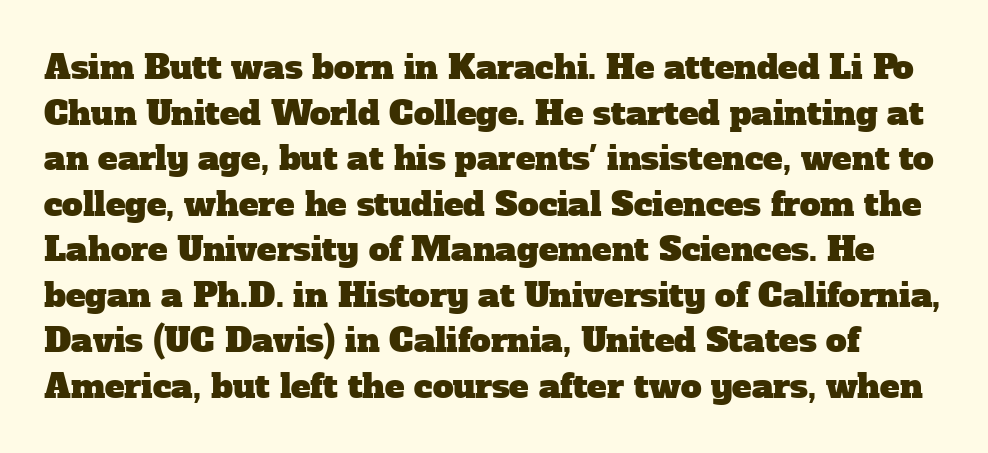
{"serif": "yes", "width": "normal", "stroke_contrast": "low", "x_height": "medium", "monospaced": "no", "underline": "no", "line_spacing": "normal", "line_spacing_ratio": 1.38, "letter_spacing": "normal", "letter_spacing_em": 0.0, "glyph_px": 33}
